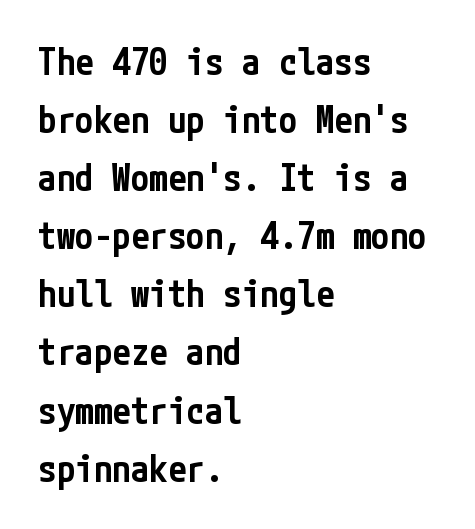
Q: Is the text bold? A: Semi-bold.
Q: Is the text italic (slanted)? A: No, it is upright.
Q: Is the typeface a serif or a sans-serif typeface? A: Sans-serif.
Q: Is the text underlined? A: No.
Q: How is the paragraph aligned? A: Left-aligned.
Q: Is the spacing between letters normal or unusually wide? A: Normal.
Q: Is the spacing between lines tight, normal or loose? A: Normal.
Q: Width (condensed, normal, or wide)? A: Condensed.
Q: Stroke contrast? A: Low.
Q: x-height? A: Medium.
